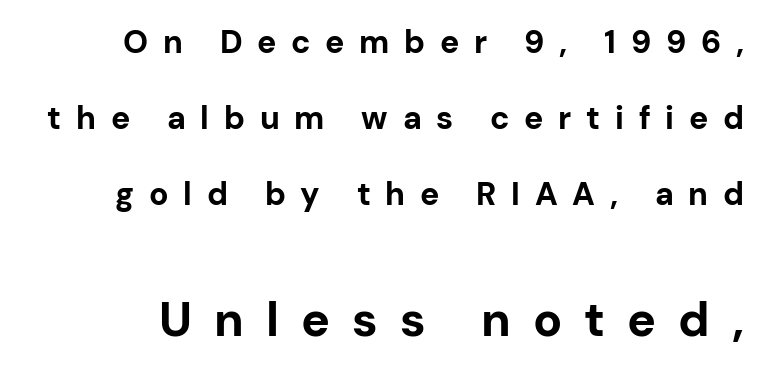
How are the letters spaced? Widely, with obvious added tracking. Character size in the trailing block exceeds that of the leading block. Decoration check: the copy has no underline. What kind of face is this? One without serifs — a sans.
